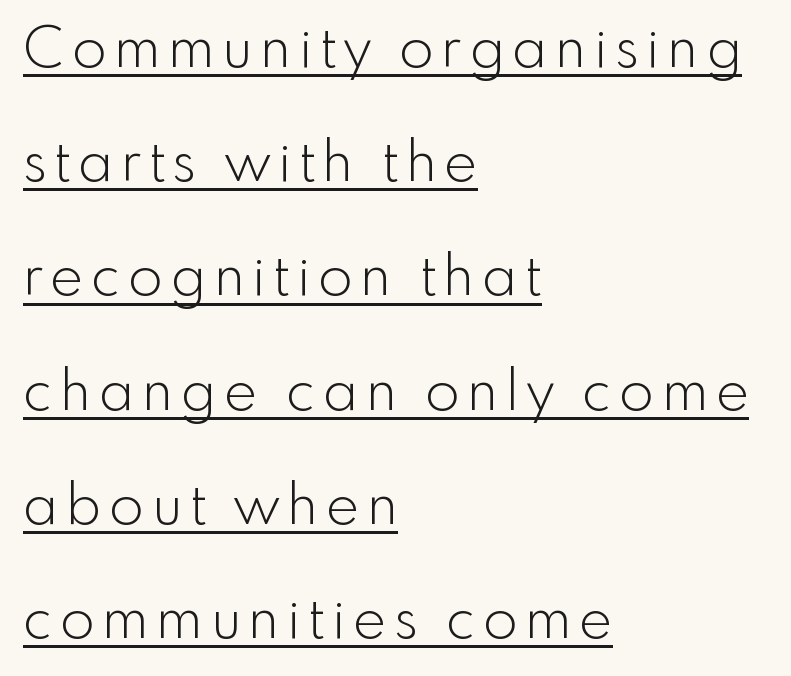
The image shows 56 px light sans-serif type, upright; set left-aligned, loose line spacing (2.04x), underlined; a small x-height.
